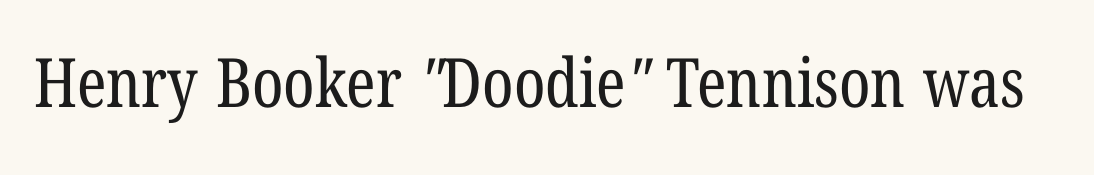
The image shows 68 px regular-weight, condensed serif type; set normal letter spacing, not underlined; low stroke contrast and a medium x-height.
